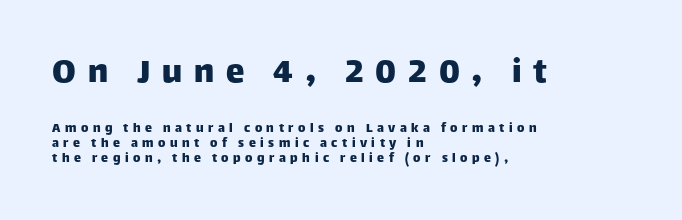
The first block has been scaled up relative to the second. There is plenty of visible air inserted between adjacent glyphs. The font's upright variant was chosen for this text. Anything drawn beneath the words? Only blank space.
